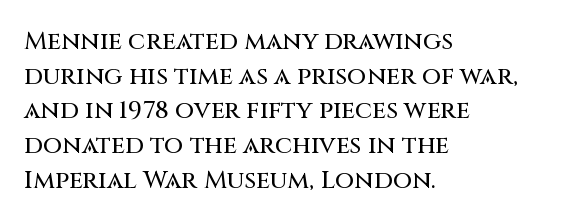
Q: Is the text italic (slanted)? A: No, it is upright.
Q: Is the text underlined? A: No.
Q: How is the paragraph aligned? A: Left-aligned.
Q: Is the spacing between letters normal or unusually wide? A: Normal.
Q: Is the spacing between lines tight, normal or loose? A: Normal.
